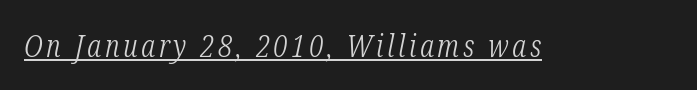
{"serif": "yes", "italic": "yes", "lean": "right", "slant_degrees": 12, "bold": "no", "weight": "light", "width": "condensed", "stroke_contrast": "low", "x_height": "medium", "monospaced": "no", "underline": "yes", "glyph_px": 30}
